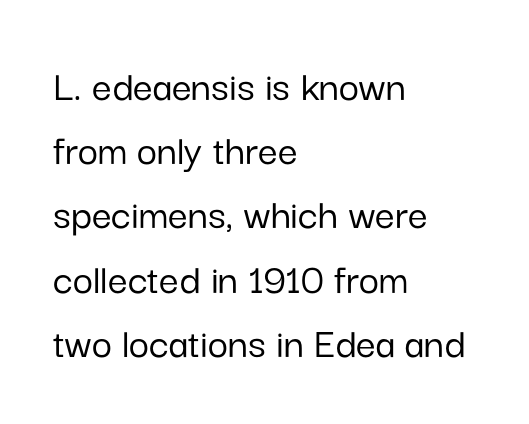
Honestly, there is no underline to notice here at all. Here the designer chose a conventional face with non-uniform glyph widths. One glance says typical: line gaps are just what's usual. What kind of face is this? One without serifs — a sans. The font's upright variant was chosen for this text. The paragraph shown leans on its left margin.
